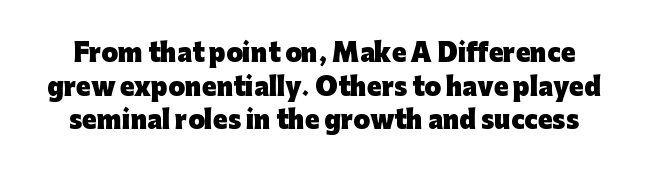
Q: Is the text bold? A: Yes.
Q: Is the text italic (slanted)? A: No, it is upright.
Q: Is the text underlined? A: No.
Q: Is the spacing between letters normal or unusually wide? A: Normal.
Q: Is the spacing between lines tight, normal or loose? A: Normal.
